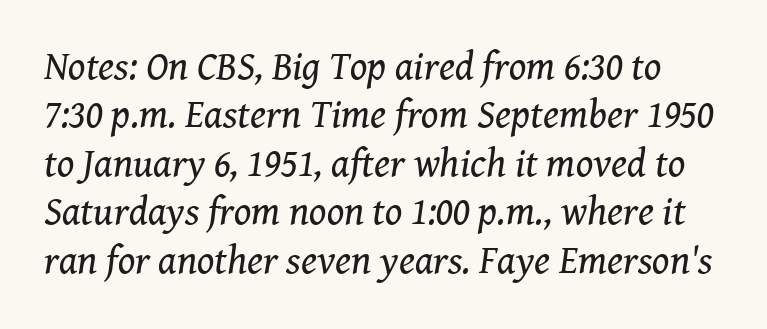
{"serif": "yes", "italic": "yes", "lean": "right", "slant_degrees": 8, "bold": "no", "weight": "regular", "width": "normal", "stroke_contrast": "medium", "x_height": "medium", "monospaced": "no", "underline": "no", "line_spacing_ratio": 1.21, "letter_spacing": "normal", "letter_spacing_em": 0.0, "glyph_px": 40}
